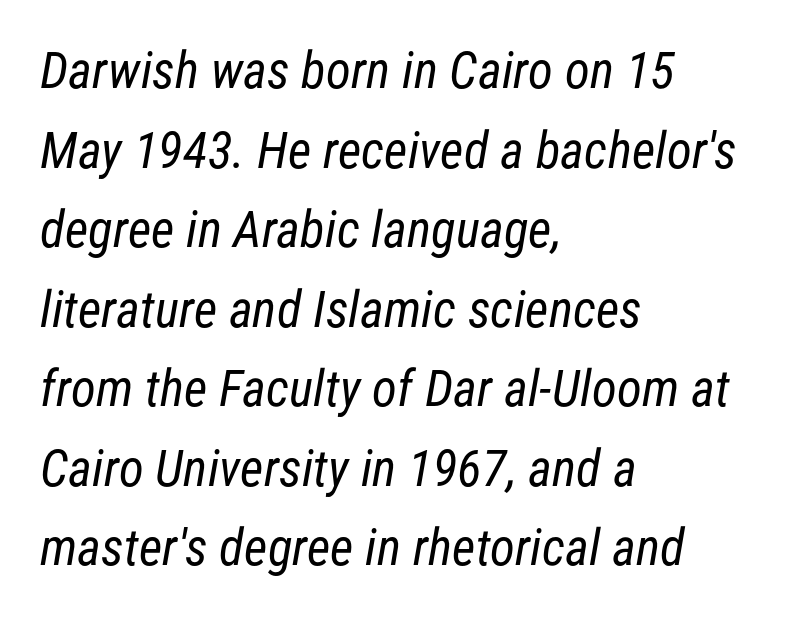
The image shows 51 px regular-weight, condensed sans-serif type; set left-aligned, normal line spacing (1.56x), normal letter spacing, not underlined; low stroke contrast and a medium x-height.
